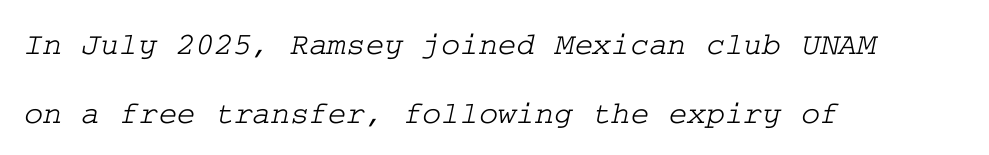
Q: Is the typeface a serif or a sans-serif typeface? A: Serif.
Q: Is the text underlined? A: No.
Q: How is the paragraph aligned? A: Left-aligned.
Q: Is the spacing between letters normal or unusually wide? A: Normal.
Q: Is the spacing between lines tight, normal or loose? A: Loose.
Q: Width (condensed, normal, or wide)? A: Wide.
Q: Stroke contrast? A: Low.
Q: x-height? A: Medium.
